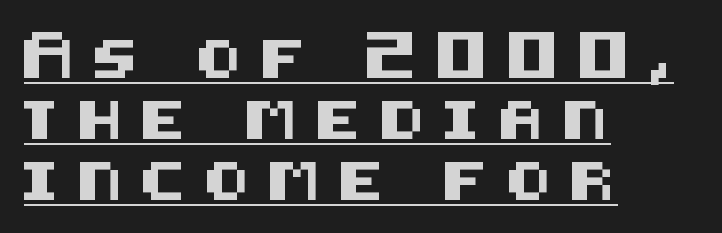
The image shows 38 px sans-serif type, upright; set left-aligned, normal line spacing (1.61x), unusually wide letter spacing (+0.47 em), underlined; medium stroke contrast and a large x-height.
